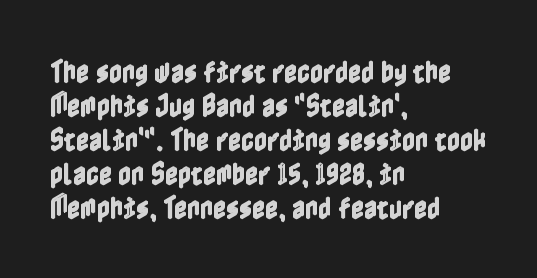
Q: Is the text italic (slanted)? A: No, it is upright.
Q: Is the text underlined? A: No.
Q: How is the paragraph aligned? A: Left-aligned.
Q: Is the spacing between letters normal or unusually wide? A: Normal.
Q: Is the spacing between lines tight, normal or loose? A: Normal.
